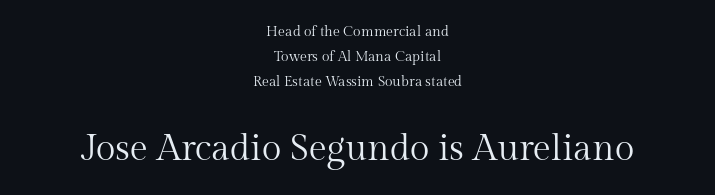
The text was rendered using a seriffed face with decorative stroke endings. When letters stand straight like this, we call the style roman or upright. A bare baseline throughout the passage. A typesetter would call this proportional, since set widths differ per character. Short and long lines alike share a common midpoint.
